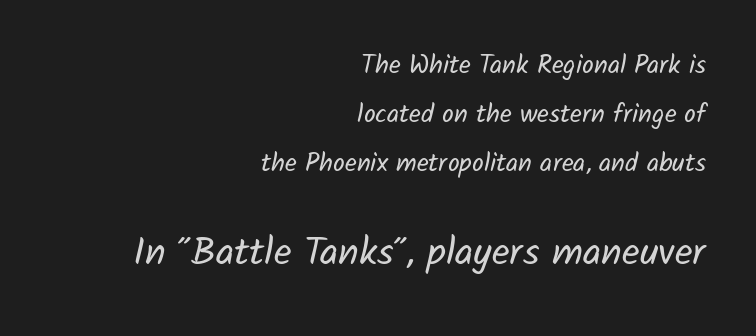
Q: Is the text bold? A: No.
Q: Is the typeface a serif or a sans-serif typeface? A: Sans-serif.
Q: Is the text underlined? A: No.
Q: How is the paragraph aligned? A: Right-aligned.
Q: Is the spacing between letters normal or unusually wide? A: Normal.
Q: Which block of text is set in a larger size, the first (top) or the second (bottom)? A: The second (bottom) one.
Q: Width (condensed, normal, or wide)? A: Normal.
Q: Stroke contrast? A: Low.
Q: x-height? A: Medium.
Q: Monospaced? A: No.
